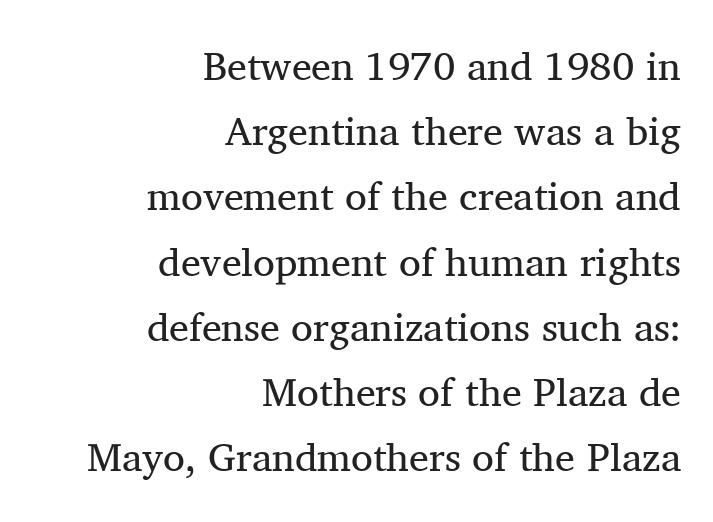
Q: Is the text bold? A: No.
Q: Is the text italic (slanted)? A: No, it is upright.
Q: Is the typeface a serif or a sans-serif typeface? A: Serif.
Q: Is the text underlined? A: No.
Q: How is the paragraph aligned? A: Right-aligned.
Q: Is the spacing between letters normal or unusually wide? A: Normal.
Q: Is the spacing between lines tight, normal or loose? A: Normal.
Q: Width (condensed, normal, or wide)? A: Normal.
Q: Stroke contrast? A: Medium.
Q: x-height? A: Medium.
Q: Monospaced? A: No.
